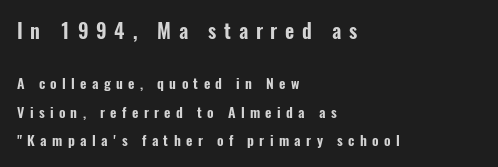
Glance below the letters and you will spot only blank space. Larger block? The one above; the one below is distinctly smaller. The letters are spread apart with noticeably loose tracking. Posture: upright roman. Interline gaps are noticeably wide in this sample. Is the block centered? No — it sits flush against the left margin.
